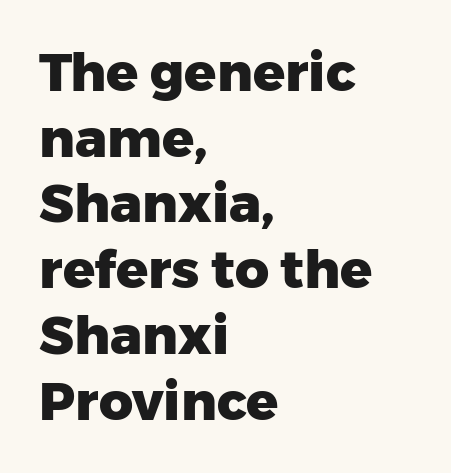
{"serif": "no", "italic": "no", "bold": "yes", "weight": "heavy", "width": "normal", "stroke_contrast": "low", "x_height": "medium", "monospaced": "no", "underline": "no", "align": "left", "line_spacing_ratio": 1.24, "letter_spacing": "normal", "letter_spacing_em": 0.0, "glyph_px": 53}
